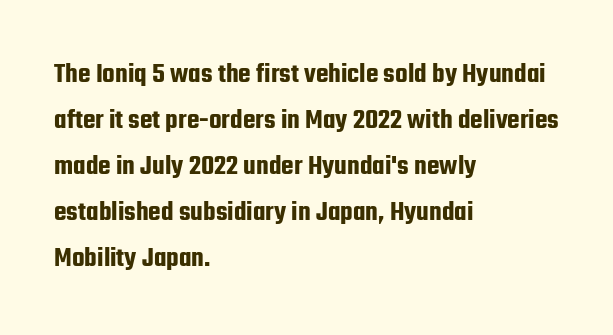
Letter spacing: default. Rule under the text: the space is simply empty. A typesetter would mark this as roman, not italic. Do the characters align in a grid? No, the font is proportional.
